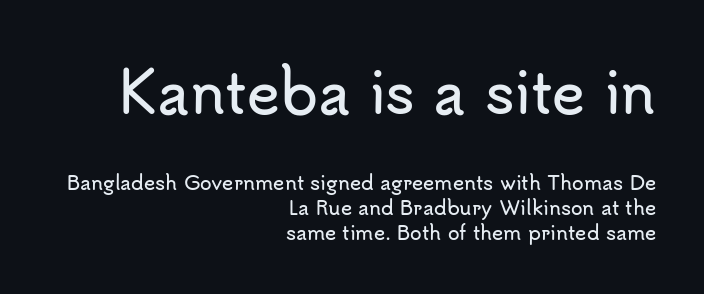
Q: Is the text italic (slanted)? A: No, it is upright.
Q: Is the typeface a serif or a sans-serif typeface? A: Sans-serif.
Q: Is the text underlined? A: No.
Q: How is the paragraph aligned? A: Right-aligned.
Q: Is the spacing between letters normal or unusually wide? A: Normal.
Q: Is the spacing between lines tight, normal or loose? A: Normal.
Q: Which block of text is set in a larger size, the first (top) or the second (bottom)? A: The first (top) one.
Q: Width (condensed, normal, or wide)? A: Normal.
Q: Stroke contrast? A: Low.
Q: x-height? A: Small.
Q: Monospaced? A: No.
